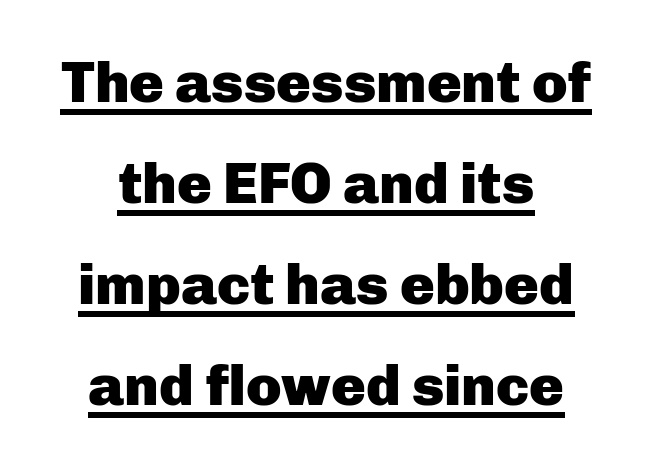
The face used here appears with an underline applied. The letters are bold, with thick, heavy strokes. This sample has the flowing, uneven cadence of proportional lettering. These lines are composed in type without serifs.
